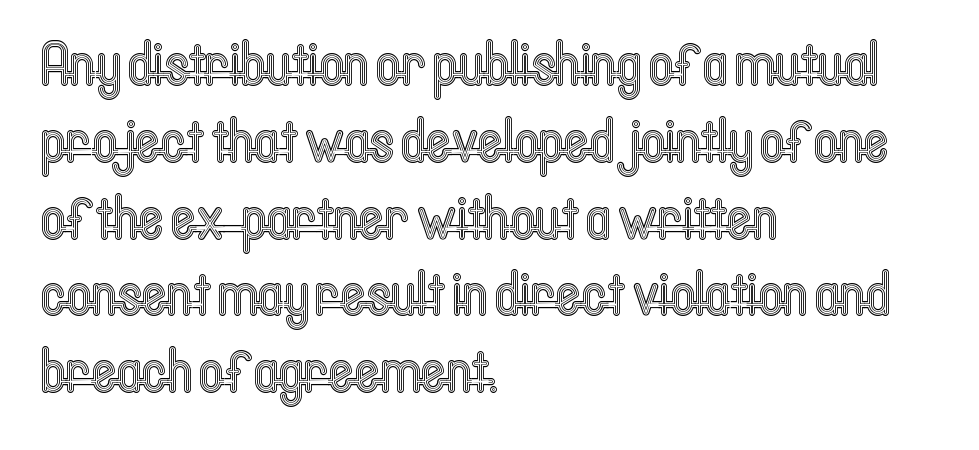
{"italic": "no", "width": "condensed", "x_height": "medium", "monospaced": "no", "underline": "no", "align": "left", "line_spacing": "normal", "line_spacing_ratio": 1.28, "letter_spacing": "normal", "letter_spacing_em": 0.0, "glyph_px": 60}
